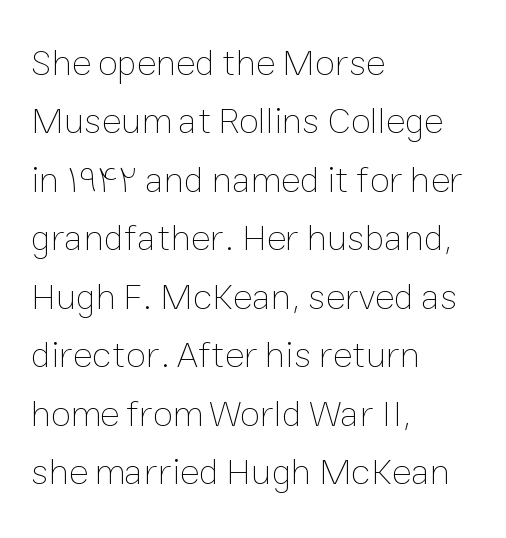
{"italic": "no", "bold": "no", "weight": "thin", "width": "normal", "stroke_contrast": "low", "x_height": "medium", "monospaced": "no", "underline": "no", "align": "left", "line_spacing": "normal", "line_spacing_ratio": 1.58, "letter_spacing": "normal", "letter_spacing_em": 0.0, "glyph_px": 37}
